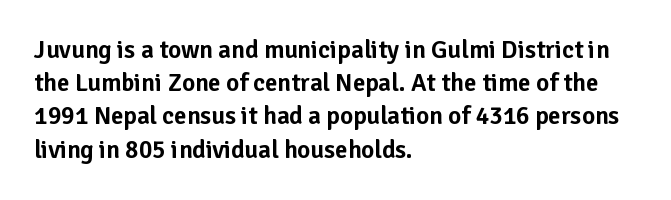
{"italic": "no", "underline": "no", "align": "left", "line_spacing": "normal", "line_spacing_ratio": 1.33, "letter_spacing": "normal", "letter_spacing_em": 0.0, "glyph_px": 25}
